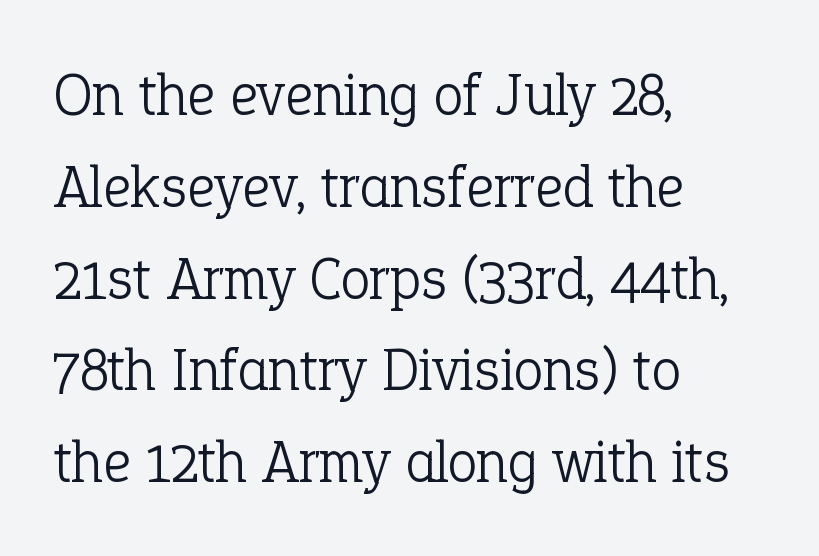
{"serif": "yes", "italic": "no", "bold": "no", "weight": "light", "width": "normal", "stroke_contrast": "low", "x_height": "medium", "monospaced": "no", "underline": "no", "align": "left", "line_spacing": "normal", "line_spacing_ratio": 1.53, "letter_spacing": "normal", "letter_spacing_em": 0.0, "glyph_px": 60}
